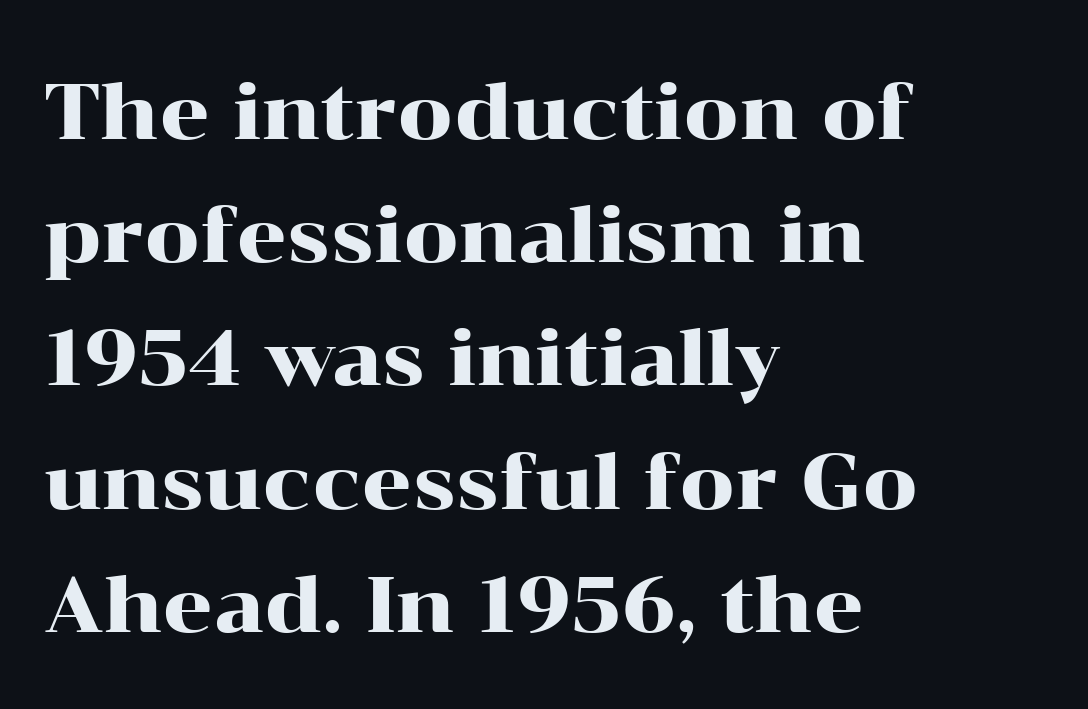
Note the varied advance widths — an 'i' is clearly narrower than an 'm'. Students, observe: this is what conventionally led text looks like. Are there feet on the stems? There are — it's a serif. Caption: multi-line text, flush left, ragged right.
